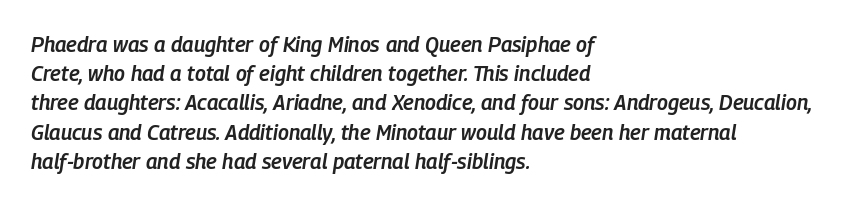
{"italic": "yes", "lean": "right", "slant_degrees": 9, "bold": "semi", "underline": "no", "align": "left", "line_spacing": "normal", "line_spacing_ratio": 1.39, "letter_spacing": "normal", "letter_spacing_em": 0.0, "glyph_px": 21}
